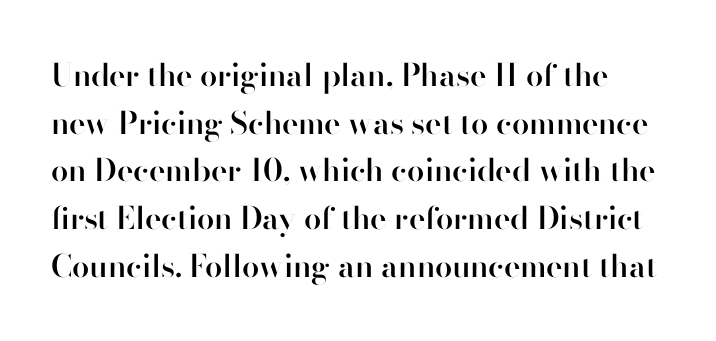
The image shows 31 px semibold sans-serif type, upright; set normal line spacing (1.54x), normal letter spacing, not underlined; high stroke contrast and a small x-height.
